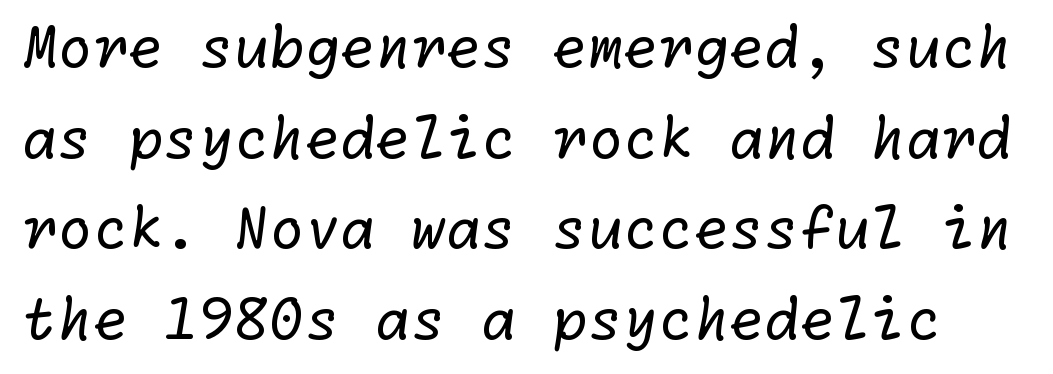
{"serif": "no", "bold": "no", "weight": "regular", "width": "normal", "stroke_contrast": "low", "x_height": "medium", "underline": "no", "line_spacing": "normal", "line_spacing_ratio": 1.59, "letter_spacing": "normal", "letter_spacing_em": 0.0, "glyph_px": 57}
